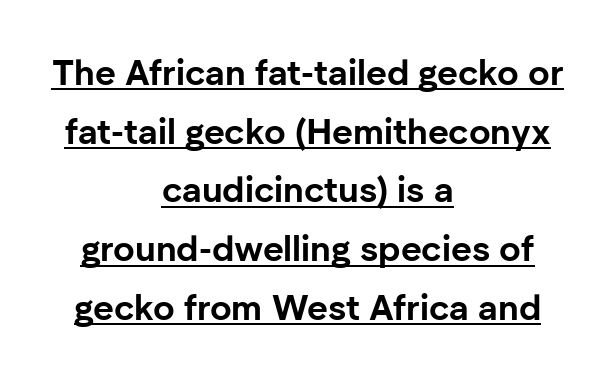
The image shows 36 px bold sans-serif type, upright; set centered, normal line spacing (1.63x), normal letter spacing, underlined; low stroke contrast and a medium x-height.
